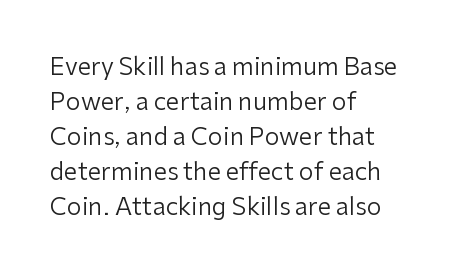
The image shows 24 px text type, upright; set left-aligned, normal line spacing (1.46x), normal letter spacing, not underlined.
